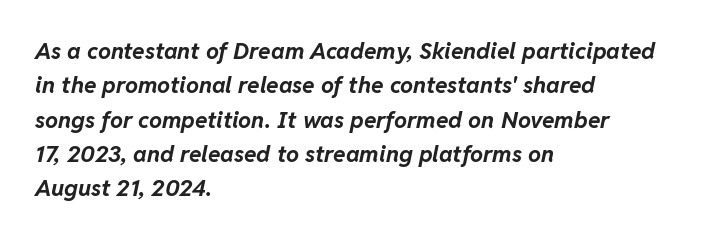
Q: Is the text bold? A: Yes.
Q: Is the text italic (slanted)? A: Yes, it leans right by about 11 degrees.
Q: Is the text underlined? A: No.
Q: How is the paragraph aligned? A: Left-aligned.
Q: Is the spacing between letters normal or unusually wide? A: Normal.
Q: Is the spacing between lines tight, normal or loose? A: Normal.
